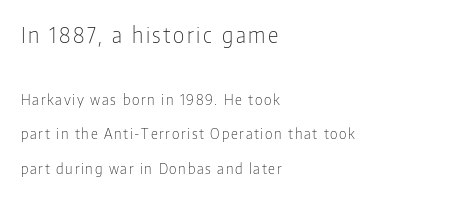
{"italic": "no", "bold": "no", "underline": "no", "align": "left", "line_spacing": "loose", "line_spacing_ratio": 2.47, "larger_block": "first", "size_ratio": 1.5, "glyph_px": 21}
